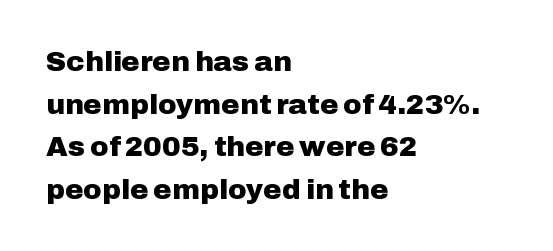
The image shows 28 px heavy sans-serif type, upright; set left-aligned, normal line spacing (1.52x), normal letter spacing, not underlined; low stroke contrast and a medium x-height.
